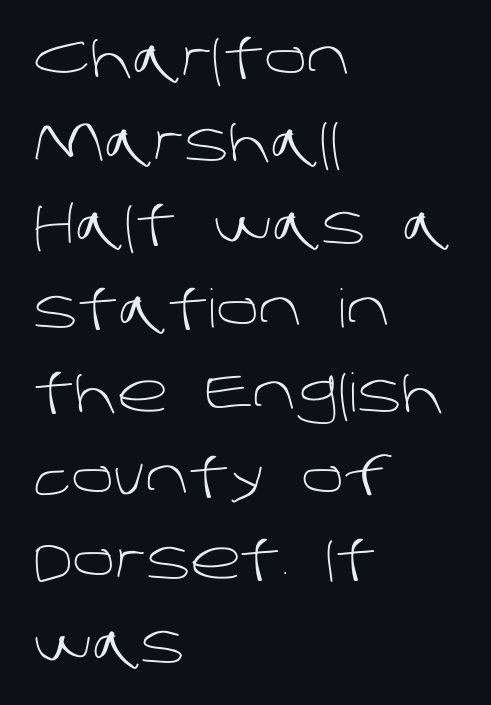
Caption: standard tracking, unaltered. Character widths vary here, with narrow letters taking less room than wide ones. Leftover space on each line is placed entirely after the last word. The designer went with a sans here, leaving each stem footless. Weight: in the light-to-regular range. Line spacing here is normal.
